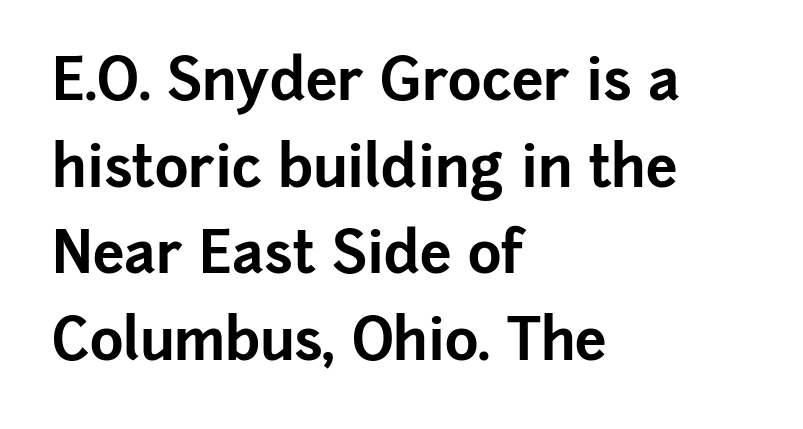
Heavy-handed strokes throughout: this text is bold. Notice how the stems are strictly vertical — no italics here. Anything drawn beneath the words? Only blank space. Serifs: no, the terminals of the letterforms are clean.
